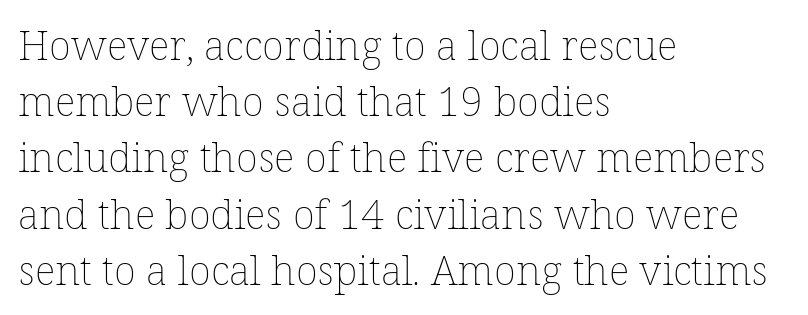
The image shows 41 px thin type, upright; set left-aligned, normal line spacing (1.37x), normal letter spacing, not underlined; low stroke contrast and a medium x-height.
